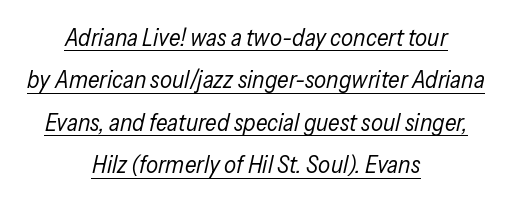
Q: Is the text bold? A: No.
Q: Is the text italic (slanted)? A: Yes, it leans right by about 13 degrees.
Q: Is the text underlined? A: Yes.
Q: How is the paragraph aligned? A: Centered.
Q: Is the spacing between letters normal or unusually wide? A: Normal.
